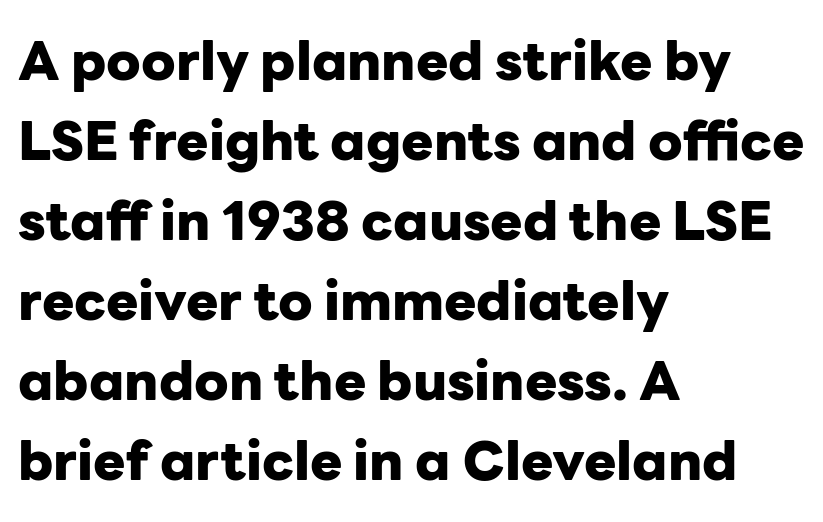
Regarding leading, the lines here are spaced in the standard way. A clean baseline with only descenders dipping below it. A student would call this left alignment; a typographer would say flush left, rag right. The font is running at its bold setting. Upright lettering throughout.
